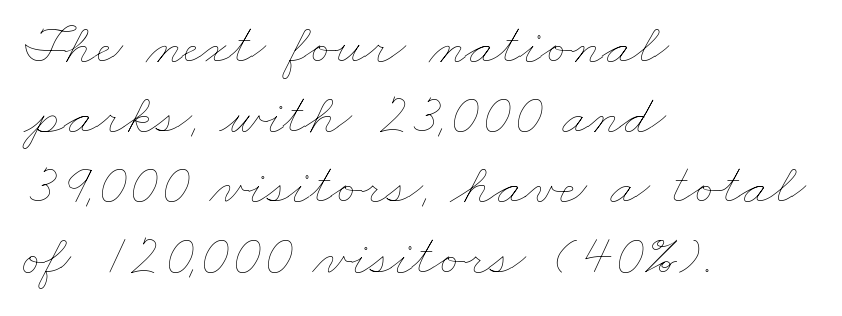
The image shows 58 px thin, wide type; set left-aligned, line spacing 1.21x, normal letter spacing, not underlined; low stroke contrast and a small x-height.
